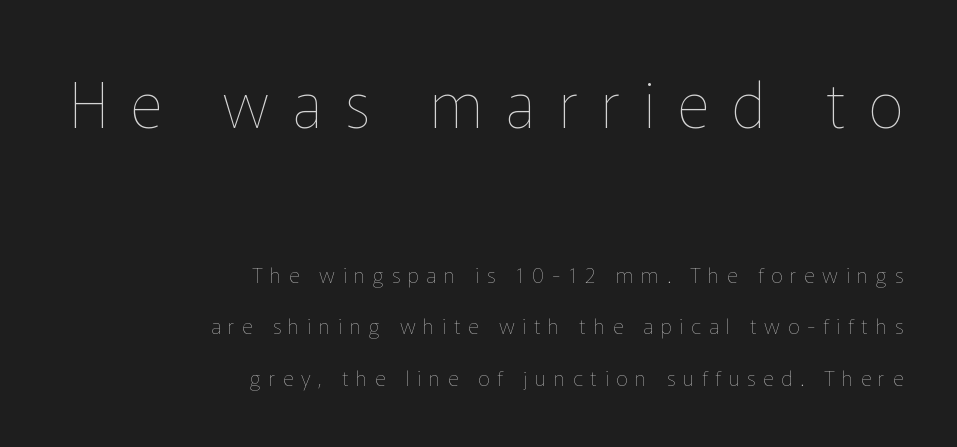
Q: Is the text bold? A: No.
Q: Is the text italic (slanted)? A: No, it is upright.
Q: Is the text underlined? A: No.
Q: How is the paragraph aligned? A: Right-aligned.
Q: Is the spacing between letters normal or unusually wide? A: Unusually wide.
Q: Is the spacing between lines tight, normal or loose? A: Loose.
Q: Which block of text is set in a larger size, the first (top) or the second (bottom)? A: The first (top) one.
Q: Width (condensed, normal, or wide)? A: Normal.
Q: Stroke contrast? A: Low.
Q: x-height? A: Medium.
Q: Monospaced? A: No.
